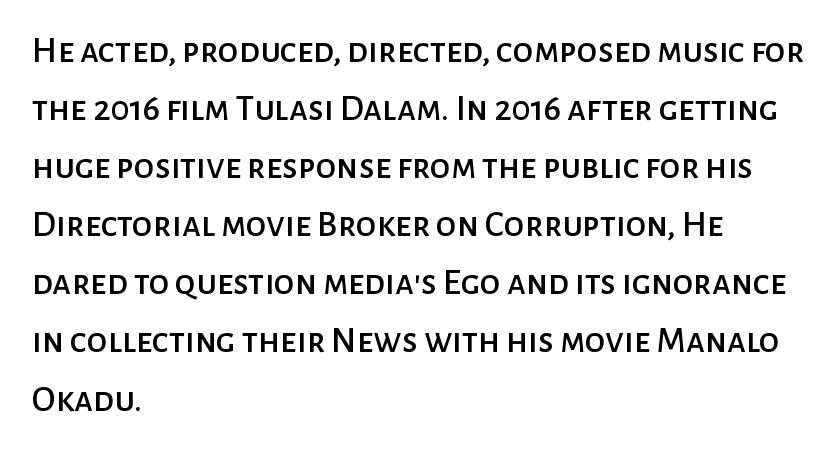
Q: Is the text italic (slanted)? A: No, it is upright.
Q: Is the typeface a serif or a sans-serif typeface? A: Sans-serif.
Q: Is the text underlined? A: No.
Q: How is the paragraph aligned? A: Left-aligned.
Q: Is the spacing between letters normal or unusually wide? A: Normal.
Q: Is the spacing between lines tight, normal or loose? A: Normal.
Q: Width (condensed, normal, or wide)? A: Normal.
Q: Stroke contrast? A: Low.
Q: x-height? A: Medium.
Q: Monospaced? A: No.
